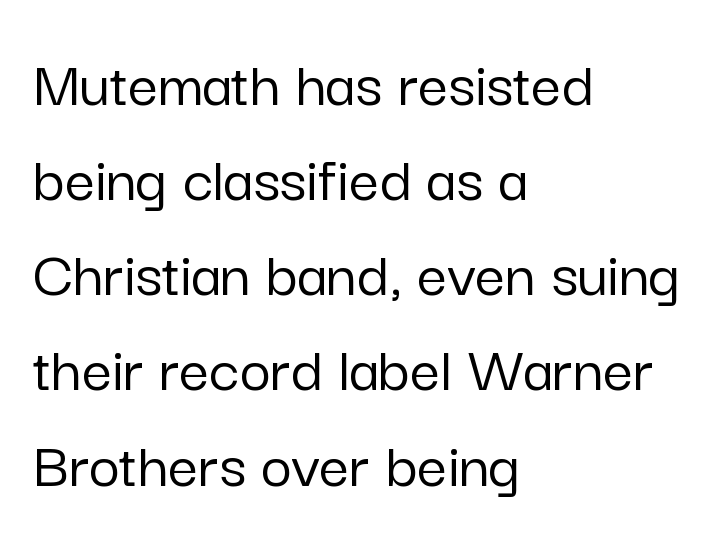
Posture: vertical. Looks like regular typesetting: each glyph gets only the width it needs. Short note: letters normally spaced. Type without underlining.
